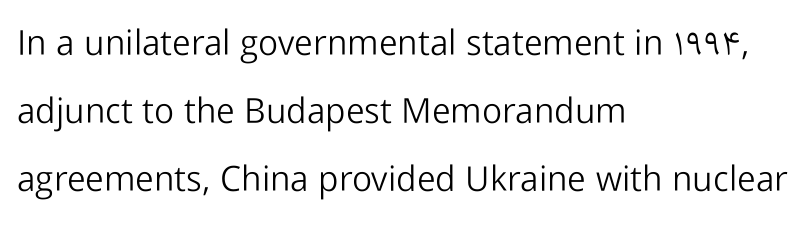
{"serif": "no", "italic": "no", "bold": "no", "weight": "light", "width": "normal", "stroke_contrast": "low", "x_height": "medium", "monospaced": "no", "underline": "no", "align": "left", "line_spacing": "loose", "line_spacing_ratio": 1.94, "letter_spacing": "normal", "letter_spacing_em": 0.0, "glyph_px": 35}
